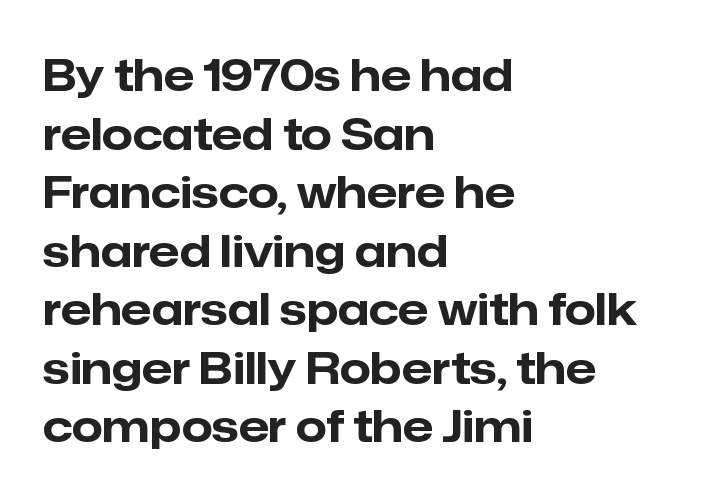
Q: Is the text bold? A: Yes.
Q: Is the text italic (slanted)? A: No, it is upright.
Q: Is the typeface a serif or a sans-serif typeface? A: Sans-serif.
Q: Is the text underlined? A: No.
Q: How is the paragraph aligned? A: Left-aligned.
Q: Is the spacing between letters normal or unusually wide? A: Normal.
Q: Is the spacing between lines tight, normal or loose? A: Normal.
Q: Width (condensed, normal, or wide)? A: Normal.
Q: Stroke contrast? A: Low.
Q: x-height? A: Medium.
Q: Monospaced? A: No.
